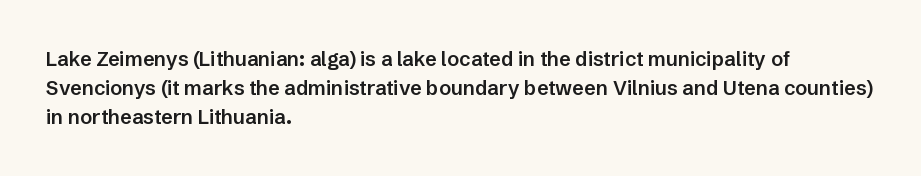
Anything drawn beneath the words? Only blank space. The line-height multiplier appears to be the usual default. Rendered with straight, roman letterforms. Each word holds together tightly as a unit, with standard inter-letter gaps. Every letter is mildly thick-stroked: semibold rather than bold. The paragraph has a hard left edge and a soft right edge.
